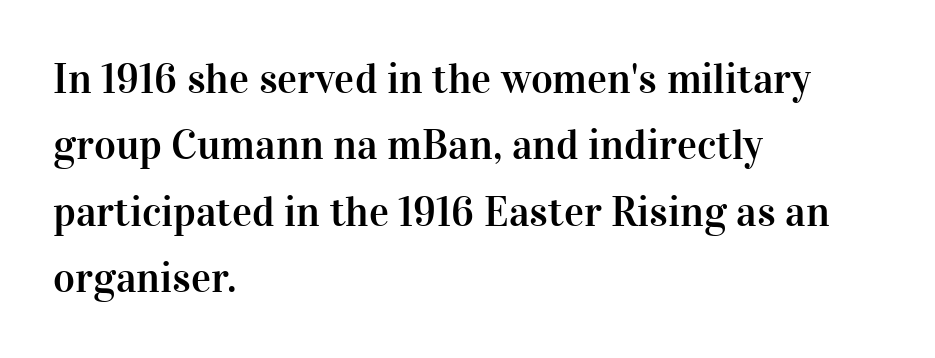
Q: Is the text italic (slanted)? A: No, it is upright.
Q: Is the typeface a serif or a sans-serif typeface? A: Serif.
Q: Is the text underlined? A: No.
Q: How is the paragraph aligned? A: Left-aligned.
Q: Is the spacing between letters normal or unusually wide? A: Normal.
Q: Is the spacing between lines tight, normal or loose? A: Normal.
Q: Width (condensed, normal, or wide)? A: Normal.
Q: Stroke contrast? A: High.
Q: x-height? A: Medium.
Q: Monospaced? A: No.
